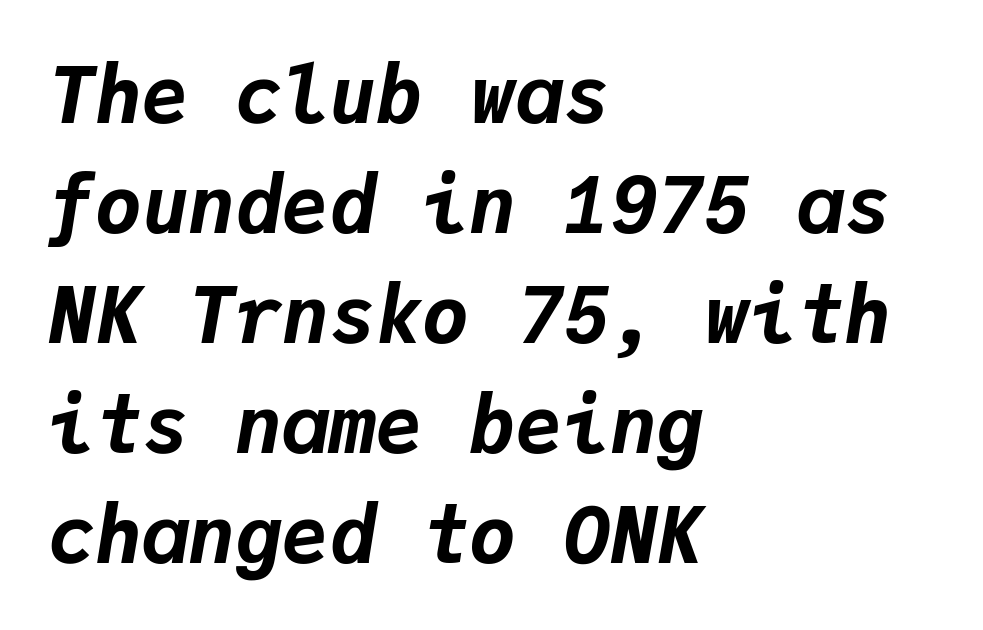
The image shows 78 px bold type, italic (leaning right), monospaced; set left-aligned, normal line spacing (1.41x), normal letter spacing, not underlined; low stroke contrast and a medium x-height.
